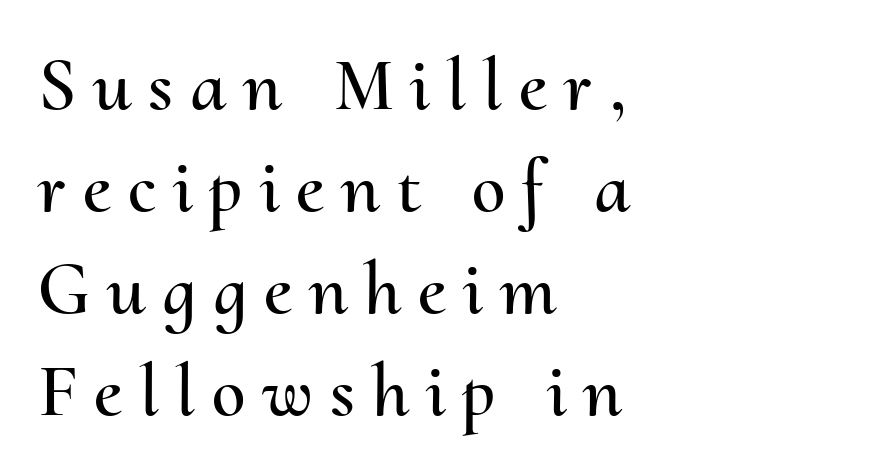
Which margin do the lines hug? The left one — the right edge is uneven. The rendering inserts visible extra space after every character. Do the letters lean? They stand straight. You could not count columns in this text — the font is proportionally spaced.
